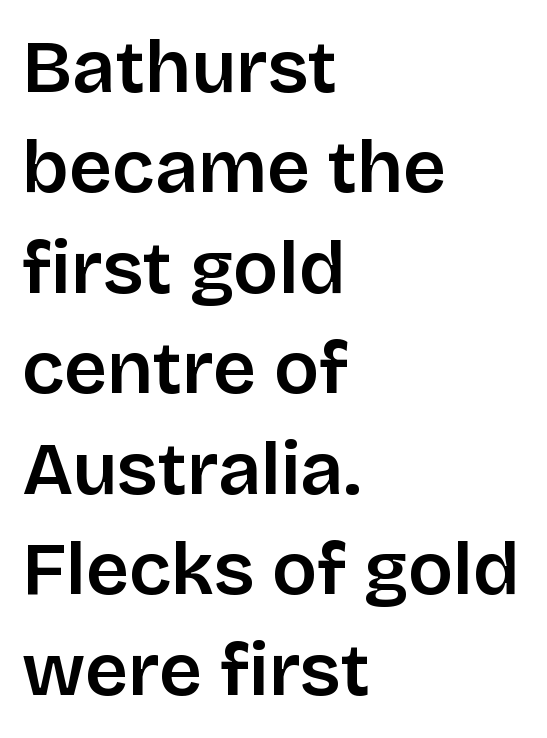
The image shows 75 px semibold sans-serif type, upright; set left-aligned, normal line spacing (1.34x), normal letter spacing, not underlined; low stroke contrast and a large x-height.
